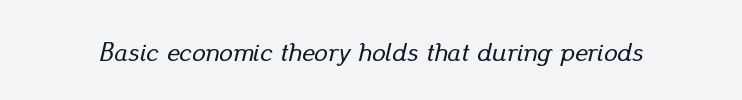
The image shows 27 px text type, italic (leaning right); set normal letter spacing, not underlined.
